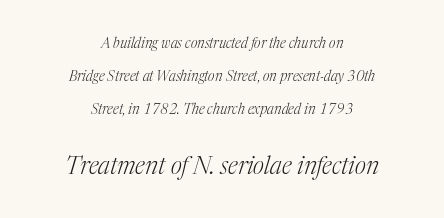
Q: Is the text bold? A: No.
Q: Is the text italic (slanted)? A: Yes, it leans right by about 17 degrees.
Q: Is the text underlined? A: No.
Q: How is the paragraph aligned? A: Centered.
Q: Is the spacing between letters normal or unusually wide? A: Normal.
Q: Is the spacing between lines tight, normal or loose? A: Loose.
Q: Which block of text is set in a larger size, the first (top) or the second (bottom)? A: The second (bottom) one.
